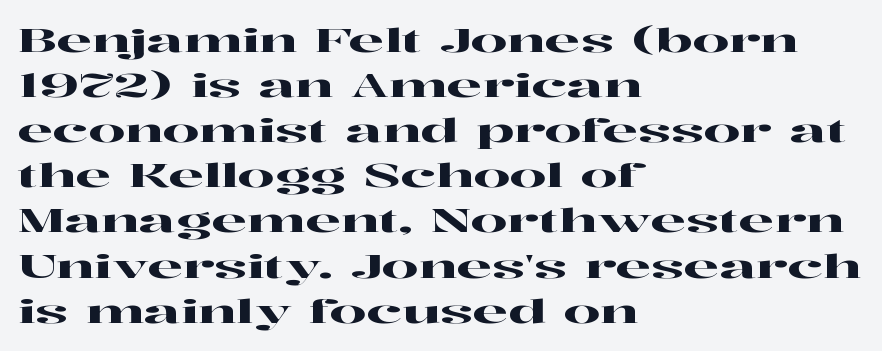
The image shows 32 px wide serif type, upright; set left-aligned, normal line spacing (1.41x), normal letter spacing, not underlined; high stroke contrast and a medium x-height.
